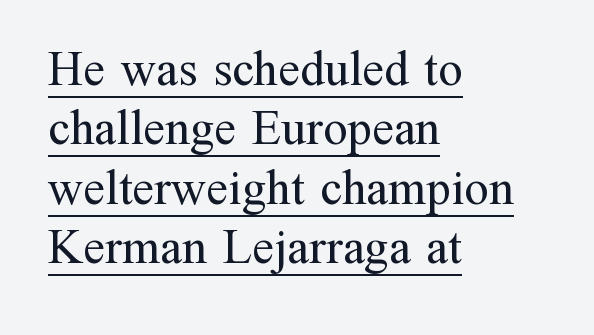
The characters display serif detailing at their extremities. Nothing heavy about these letters — not bold at all. Teacher's note: observe the even left margin — that is flush-left alignment. This sample has the flowing, uneven cadence of proportional lettering.
